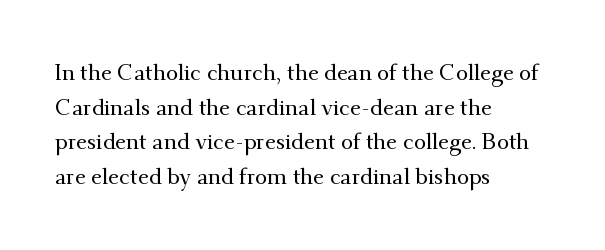
The image shows 22 px text type, upright; set left-aligned, normal line spacing (1.57x), normal letter spacing, not underlined.
